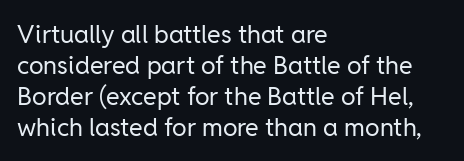
{"italic": "no", "bold": "no", "underline": "no", "align": "left", "line_spacing_ratio": 1.24, "letter_spacing": "normal", "letter_spacing_em": 0.0, "glyph_px": 25}
